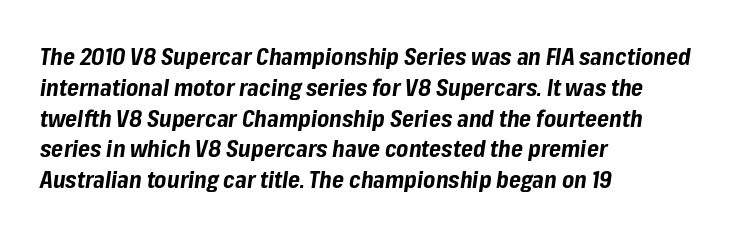
{"italic": "yes", "lean": "right", "slant_degrees": 8, "bold": "yes", "underline": "no", "align": "left", "line_spacing": "normal", "line_spacing_ratio": 1.34, "letter_spacing": "normal", "letter_spacing_em": 0.0, "glyph_px": 23}
